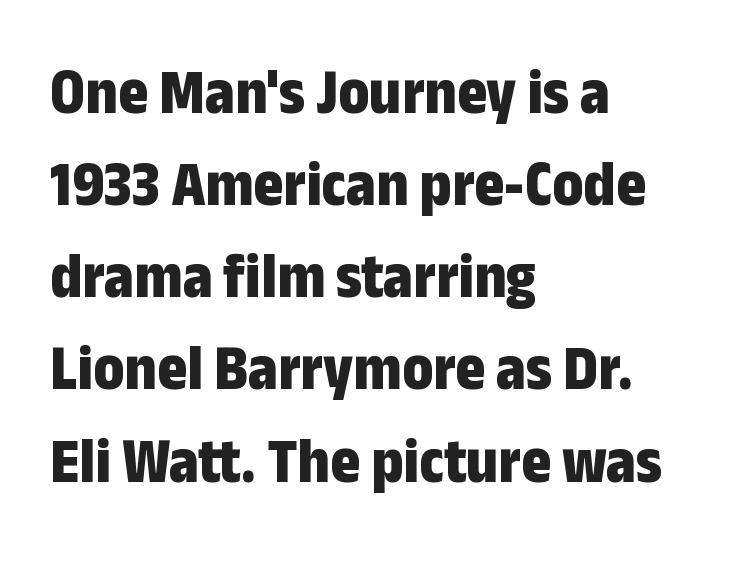
The image shows 64 px bold, condensed sans-serif type, upright; set left-aligned, normal line spacing (1.44x), normal letter spacing, not underlined; low stroke contrast and a medium x-height.
